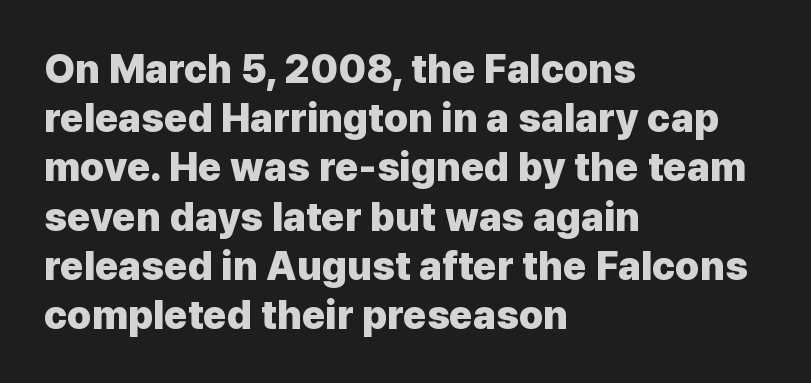
Caption: multi-line text, flush left, ragged right. The font is running at its bold setting. The passage shown has conventional tracking throughout. Does the lettering tilt? It doesn't — this is upright.
